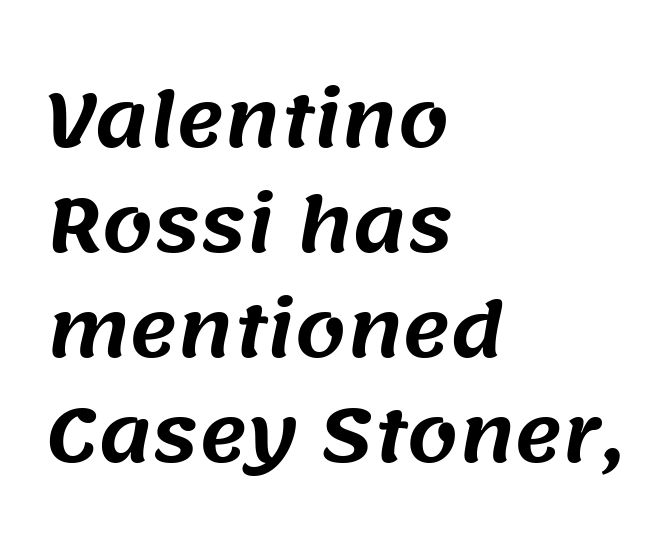
Vertically, the passage feels balanced, rows spaced as you'd expect. Reading down the block, your eye returns to a fixed left position each line. The horizontal fit of the characters is conventional and even. The type family on display is of the sans-serif kind. A clean baseline with only descenders dipping below it.
